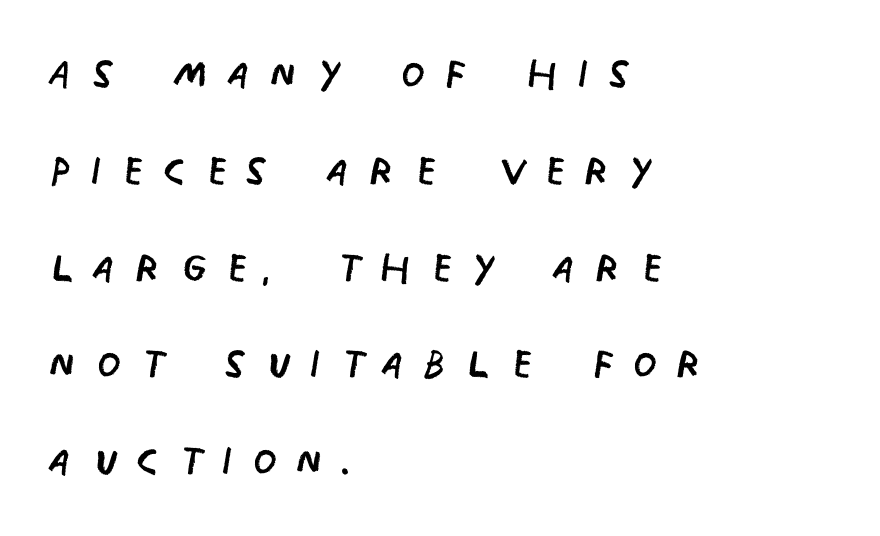
Q: Is the text bold? A: No.
Q: Is the typeface a serif or a sans-serif typeface? A: Sans-serif.
Q: Is the text underlined? A: No.
Q: How is the paragraph aligned? A: Left-aligned.
Q: Is the spacing between letters normal or unusually wide? A: Unusually wide.
Q: Width (condensed, normal, or wide)? A: Condensed.
Q: Stroke contrast? A: Low.
Q: x-height? A: Large.
Q: Monospaced? A: No.
